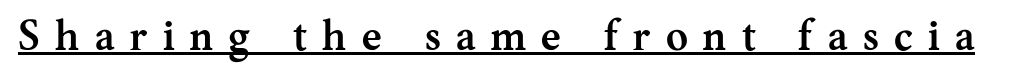
A baseline rule has been typeset under these characters. Emphasis by weight is at full strength: bold. In terms of letterform style, serifs are clearly present. The type is letterspaced generously, with wide tracking. This sample has the flowing, uneven cadence of proportional lettering. This is roman type, the default non-slanted kind.
